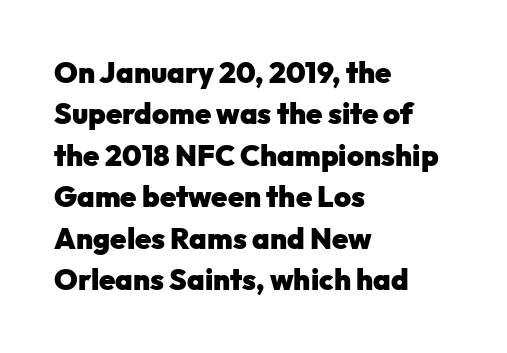
Q: Is the text bold? A: Yes.
Q: Is the text italic (slanted)? A: No, it is upright.
Q: Is the typeface a serif or a sans-serif typeface? A: Sans-serif.
Q: Is the text underlined? A: No.
Q: How is the paragraph aligned? A: Left-aligned.
Q: Is the spacing between letters normal or unusually wide? A: Normal.
Q: Is the spacing between lines tight, normal or loose? A: Normal.
Q: Width (condensed, normal, or wide)? A: Normal.
Q: Stroke contrast? A: Low.
Q: x-height? A: Medium.
Q: Monospaced? A: No.
